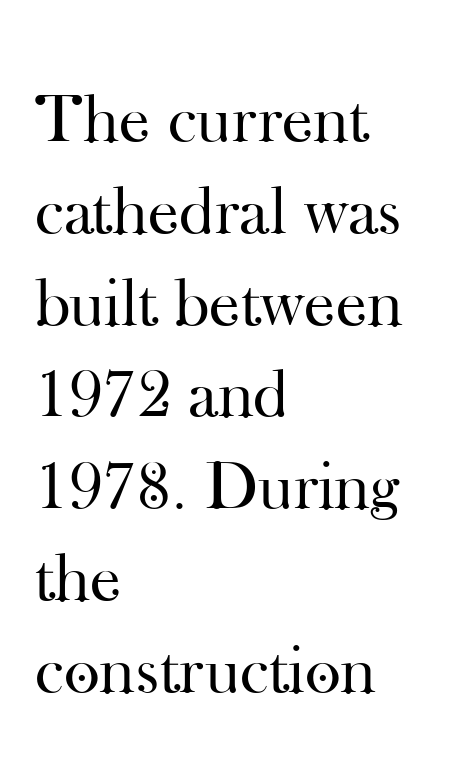
The image shows 69 px regular-weight serif type, upright; set left-aligned, normal line spacing (1.33x), normal letter spacing, not underlined; high stroke contrast and a small x-height.
